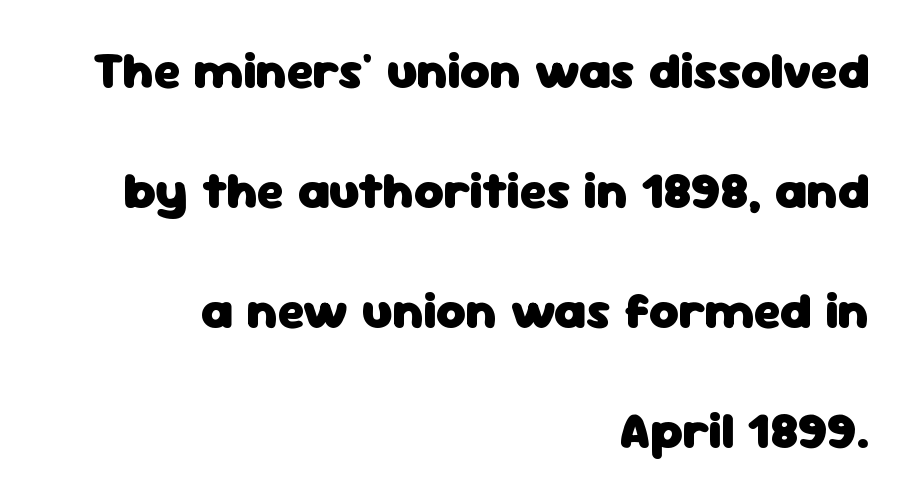
Underline: absent. Baseline-to-baseline distance is far greater than the letter height. Look at the bottom of the vertical strokes: they stop flat, with no serifs. Characters remain perfectly vertical along every line. The face used here is proportionally spaced, like ordinary book or web type.
